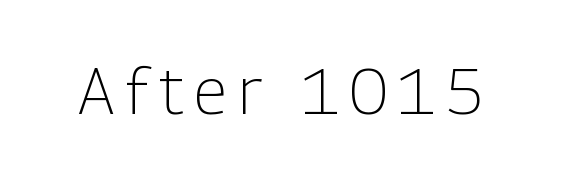
The space beneath each line is pristine and unruled. Is this a fixed-width face? No — the glyphs have proportional, varying widths. The font family rendered here belongs to the sans-serif group. The specimen reads as upright at a glance. Heaviness? Minimal to ordinary, like unemphasized prose.
